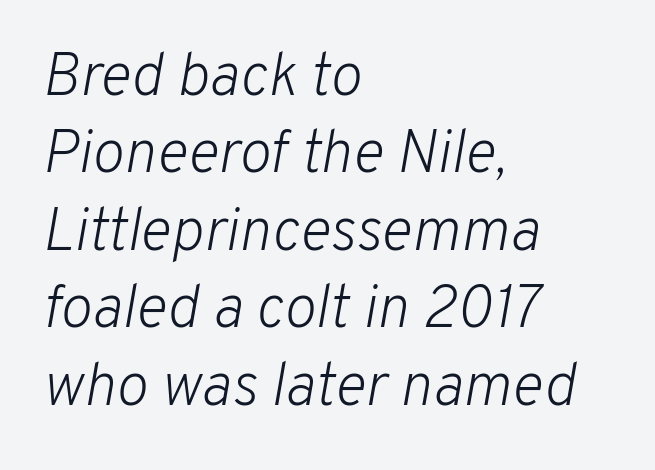
The image shows 60 px light type, italic (leaning right); set left-aligned, normal line spacing (1.29x), normal letter spacing, not underlined; low stroke contrast and a medium x-height.
